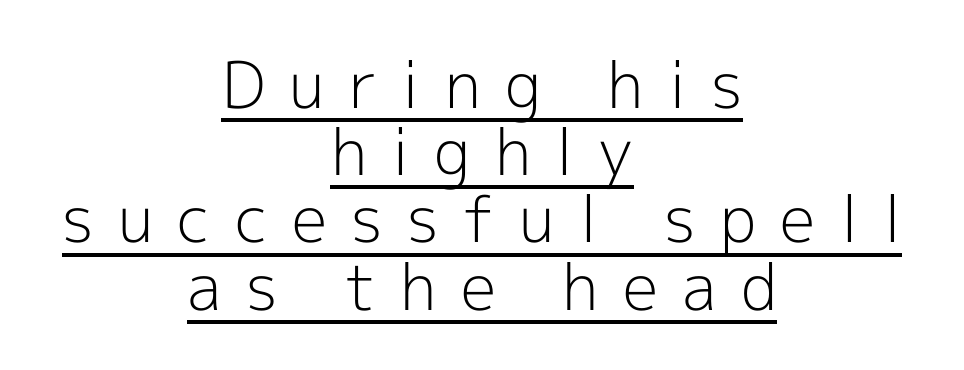
Q: Is the text bold? A: No.
Q: Is the text italic (slanted)? A: No, it is upright.
Q: Is the typeface a serif or a sans-serif typeface? A: Sans-serif.
Q: Is the text underlined? A: Yes.
Q: How is the paragraph aligned? A: Centered.
Q: Is the spacing between letters normal or unusually wide? A: Unusually wide.
Q: Is the spacing between lines tight, normal or loose? A: Tight.
Q: Width (condensed, normal, or wide)? A: Normal.
Q: x-height? A: Medium.
Q: Monospaced? A: No.
